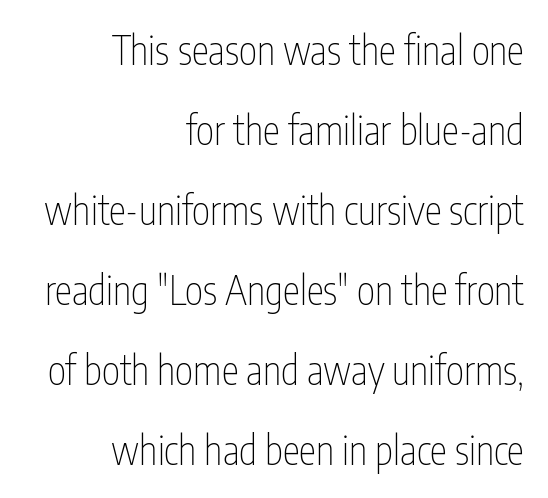
The image shows 39 px thin, condensed sans-serif type, upright; set right-aligned, loose line spacing (2.05x), normal letter spacing, not underlined; low stroke contrast and a medium x-height.
